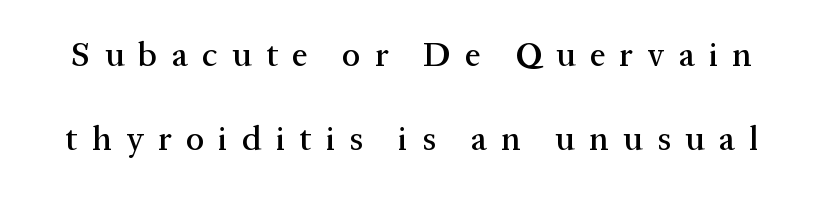
{"serif": "yes", "italic": "no", "width": "normal", "stroke_contrast": "medium", "x_height": "medium", "monospaced": "no", "underline": "no", "line_spacing": "loose", "line_spacing_ratio": 2.48, "letter_spacing": "wide", "letter_spacing_em": 0.42, "glyph_px": 34}
